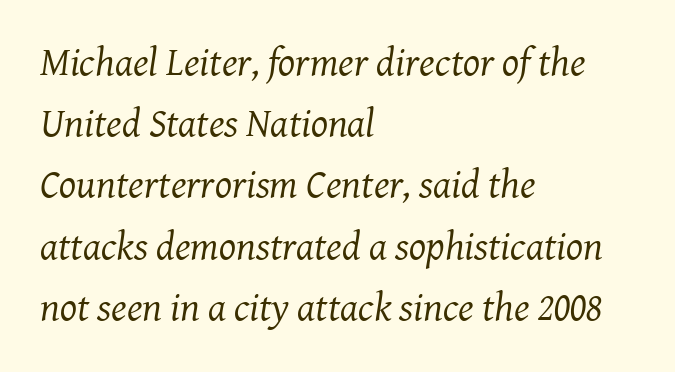
{"serif": "yes", "italic": "yes", "lean": "right", "slant_degrees": 8, "bold": "no", "weight": "regular", "width": "normal", "stroke_contrast": "medium", "x_height": "medium", "monospaced": "no", "underline": "no", "align": "left", "line_spacing": "normal", "line_spacing_ratio": 1.53, "letter_spacing": "normal", "letter_spacing_em": 0.0, "glyph_px": 40}
